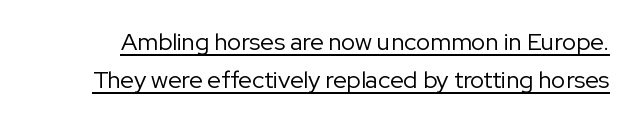
{"italic": "no", "bold": "no", "underline": "yes", "line_spacing": "normal", "line_spacing_ratio": 1.58, "letter_spacing": "normal", "letter_spacing_em": 0.0, "glyph_px": 24}
